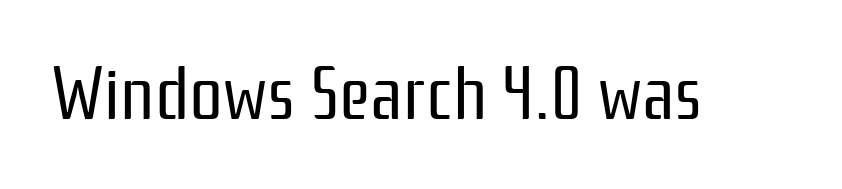
The image shows 75 px regular-weight, condensed sans-serif type, upright; set normal letter spacing, not underlined; low stroke contrast and a medium x-height.
